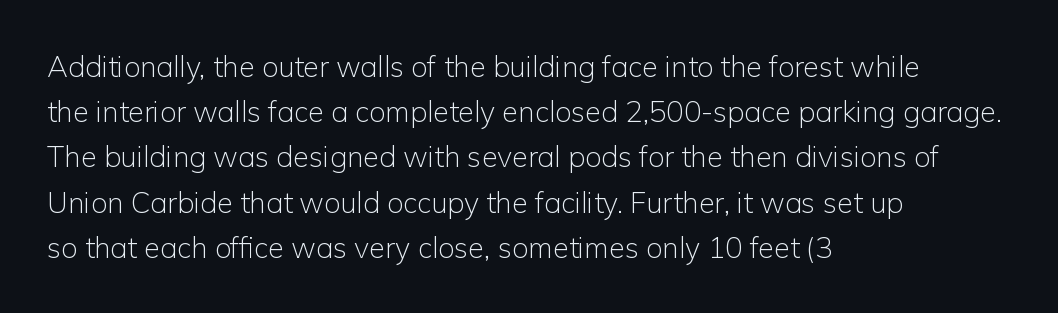
Q: Is the text bold? A: No.
Q: Is the text italic (slanted)? A: No, it is upright.
Q: Is the typeface a serif or a sans-serif typeface? A: Sans-serif.
Q: Is the text underlined? A: No.
Q: How is the paragraph aligned? A: Left-aligned.
Q: Is the spacing between letters normal or unusually wide? A: Normal.
Q: Is the spacing between lines tight, normal or loose? A: Normal.
Q: Width (condensed, normal, or wide)? A: Normal.
Q: Stroke contrast? A: Low.
Q: x-height? A: Medium.
Q: Monospaced? A: No.
